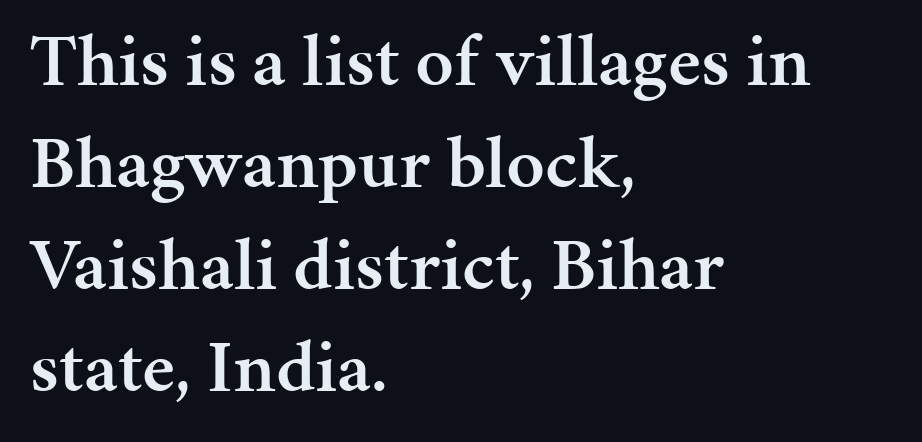
{"serif": "yes", "italic": "no", "bold": "semi", "weight": "semibold", "width": "normal", "stroke_contrast": "medium", "x_height": "medium", "monospaced": "no", "underline": "no", "align": "left", "line_spacing": "normal", "line_spacing_ratio": 1.36, "letter_spacing": "normal", "letter_spacing_em": 0.0, "glyph_px": 75}
